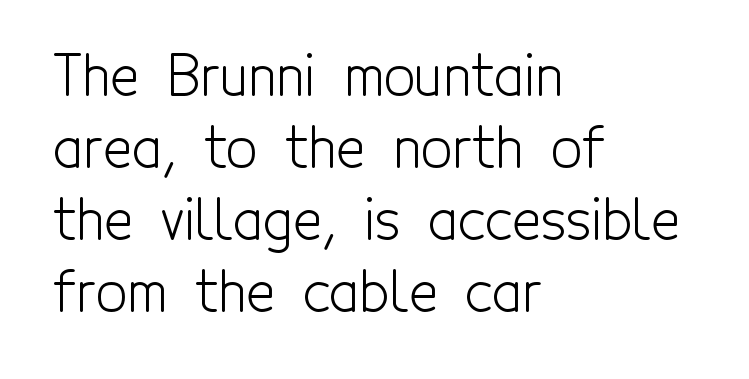
{"serif": "no", "italic": "no", "bold": "no", "weight": "light", "width": "condensed", "x_height": "medium", "monospaced": "no", "underline": "no", "align": "left", "line_spacing": "normal", "line_spacing_ratio": 1.31, "letter_spacing": "normal", "letter_spacing_em": 0.0, "glyph_px": 55}
